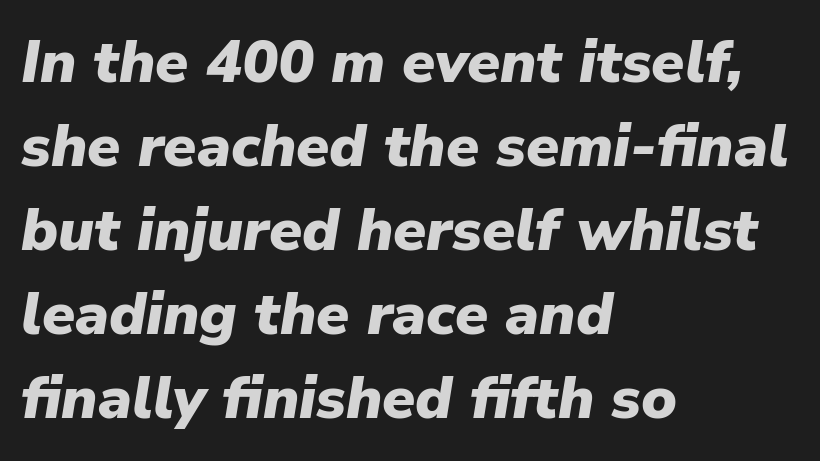
Lines of text with bare space underneath. Honestly, the letter spacing is just normal — you wouldn't notice it. If you drew a line through each stem, it would be angled. This is heavy type, rendered in bold.
